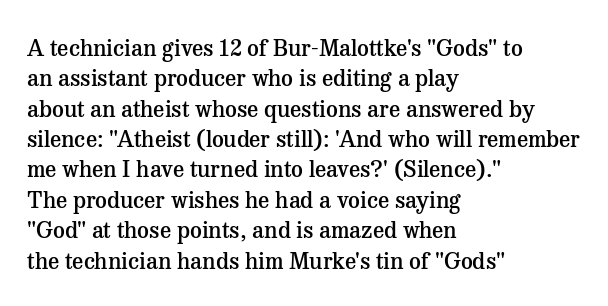
Q: Is the text bold? A: Semi-bold.
Q: Is the text italic (slanted)? A: No, it is upright.
Q: Is the text underlined? A: No.
Q: How is the paragraph aligned? A: Left-aligned.
Q: Is the spacing between letters normal or unusually wide? A: Normal.
Q: Is the spacing between lines tight, normal or loose? A: Normal.
